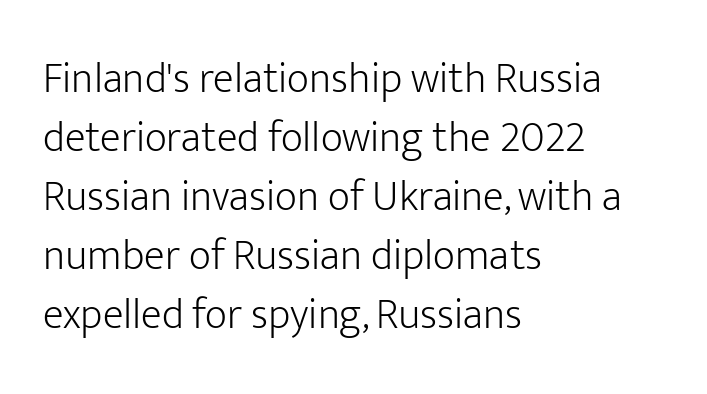
{"serif": "no", "italic": "no", "bold": "no", "weight": "light", "width": "normal", "stroke_contrast": "low", "x_height": "medium", "monospaced": "no", "underline": "no", "align": "left", "line_spacing": "normal", "line_spacing_ratio": 1.37, "letter_spacing": "normal", "letter_spacing_em": 0.0, "glyph_px": 43}
